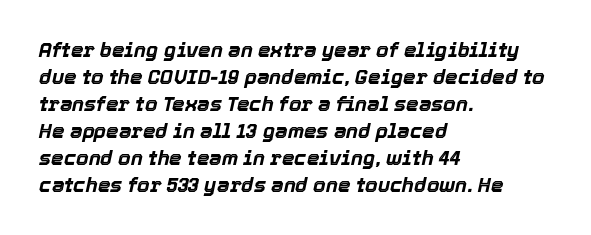
Each word holds together tightly as a unit, with standard inter-letter gaps. The face used here has the dense, thick strokes of a bold. Does the leading feel generous? No, just average. Descender tails drop into unmarked territory. Alignment: flush left.
